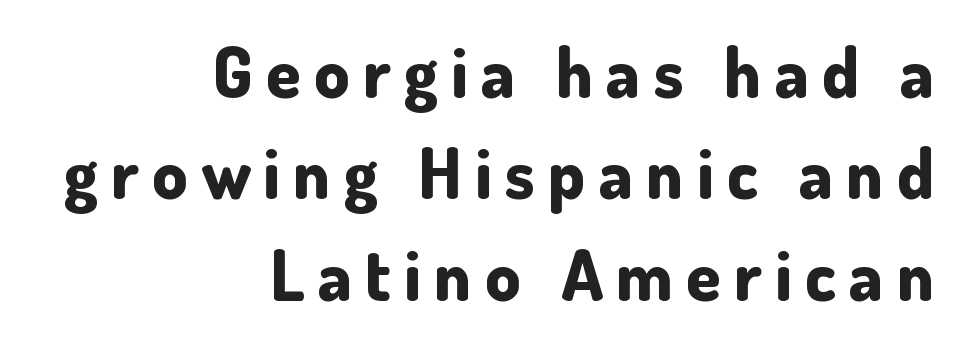
The letters are bold, with thick, heavy strokes. The block of text has a typical density, with ordinary space between rows. It's the straight-up-and-down kind of type. The typeface chosen for these lines omits serifs.
